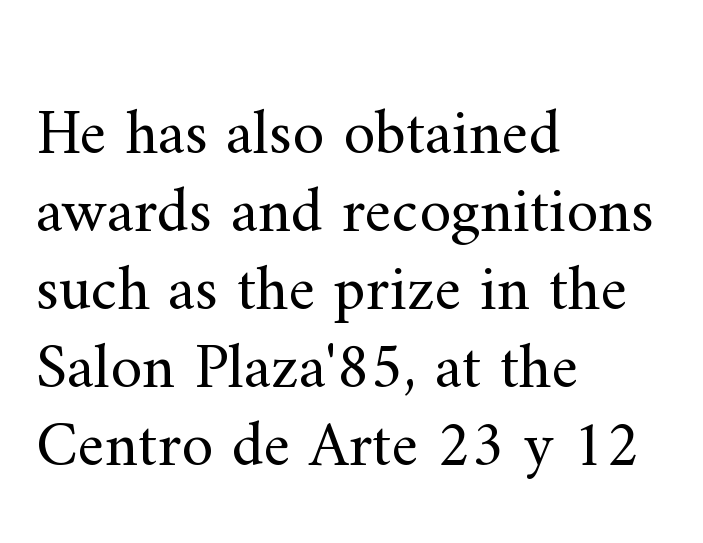
Decoration check: the copy has no underline. Caption: face not bold, strokes unweighted. This sample is left-justified, so line endings fall wherever the words run out. Posture: upright roman. Tracking value appears to be zero — textbook default spacing.
